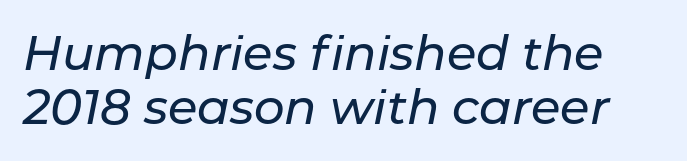
The image shows 48 px text type, italic (leaning right); set tight line spacing (1.13x), normal letter spacing, not underlined; low stroke contrast and a medium x-height.
